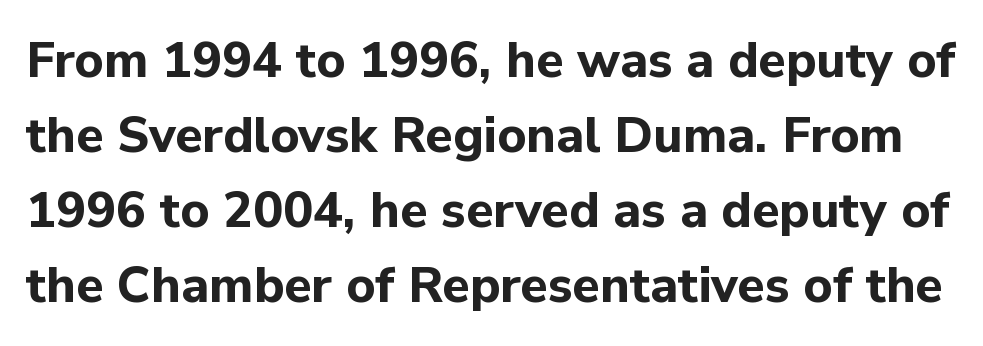
The image shows 50 px bold sans-serif type, upright; set normal line spacing (1.5x), normal letter spacing, not underlined; low stroke contrast and a medium x-height.
